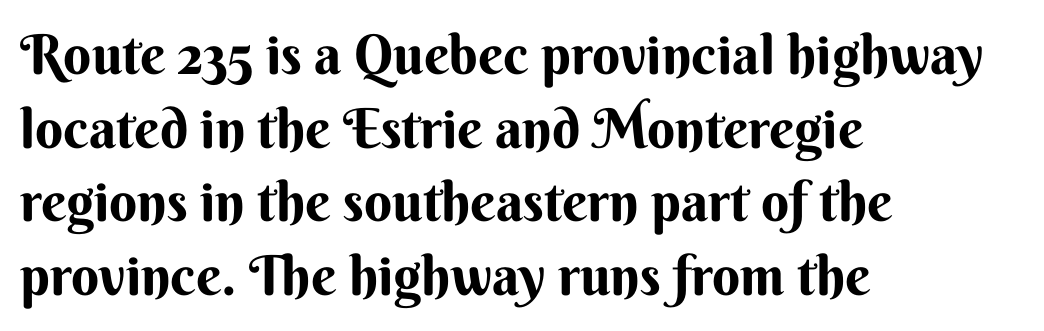
Q: Is the text bold? A: Yes.
Q: Is the text italic (slanted)? A: No, it is upright.
Q: Is the typeface a serif or a sans-serif typeface? A: Sans-serif.
Q: Is the text underlined? A: No.
Q: How is the paragraph aligned? A: Left-aligned.
Q: Is the spacing between letters normal or unusually wide? A: Normal.
Q: Is the spacing between lines tight, normal or loose? A: Normal.
Q: Width (condensed, normal, or wide)? A: Normal.
Q: Stroke contrast? A: Medium.
Q: x-height? A: Small.
Q: Monospaced? A: No.
